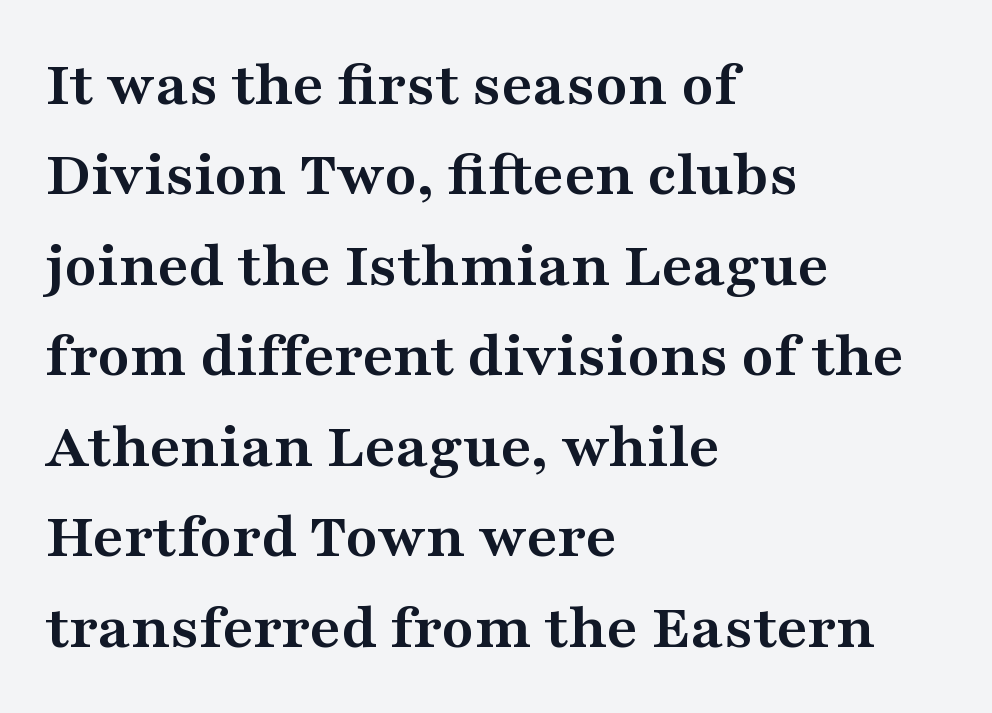
{"serif": "yes", "italic": "no", "bold": "yes", "weight": "semibold", "width": "wide", "stroke_contrast": "medium", "x_height": "medium", "monospaced": "no", "underline": "no", "align": "left", "line_spacing": "normal", "line_spacing_ratio": 1.37, "letter_spacing": "normal", "letter_spacing_em": 0.0, "glyph_px": 66}
